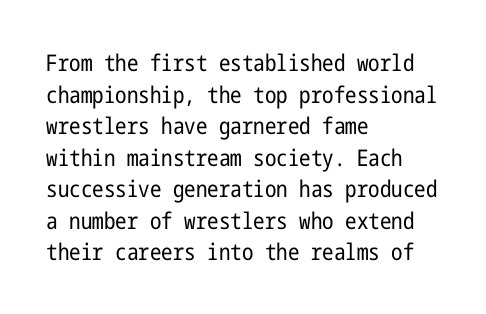
{"italic": "no", "bold": "no", "underline": "no", "align": "left", "line_spacing": "normal", "line_spacing_ratio": 1.37, "letter_spacing": "normal", "letter_spacing_em": 0.0, "glyph_px": 23}
